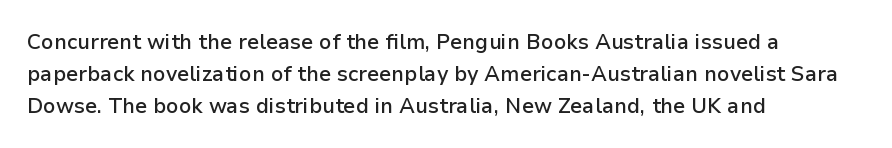
No word sits above an underline. This sample is left-justified, so line endings fall wherever the words run out. Honestly, the row spacing looks completely unremarkable. Students, this is semibold: more ink than regular, less than bold.
